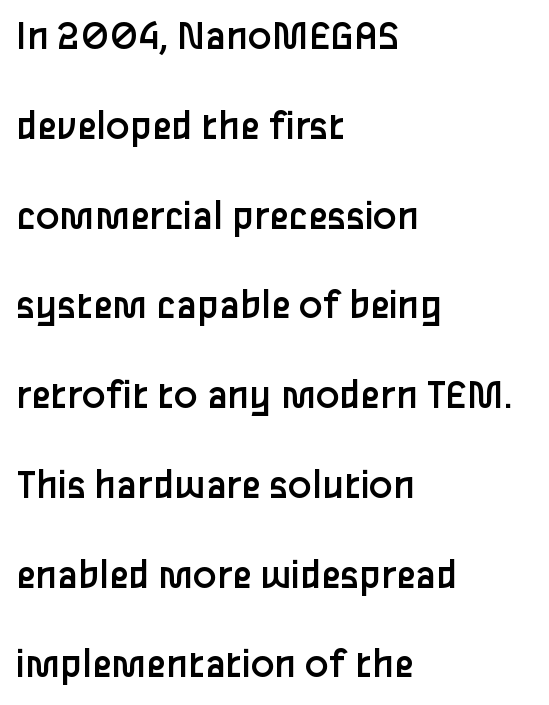
Here the glyphs are tracked normally, forming tight word shapes. Look at the bottom of the vertical strokes: they stop flat, with no serifs. The face used here is proportionally spaced, like ordinary book or web type. The gap between lines stays unmarked. Line starts are locked; line ends wander. The designer dialed line spacing up above the default.
